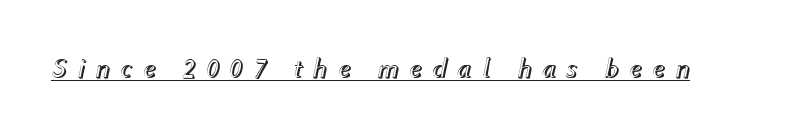
The image shows 28 px text type, italic (leaning right); set unusually wide letter spacing (+0.34 em), underlined; a medium x-height.
